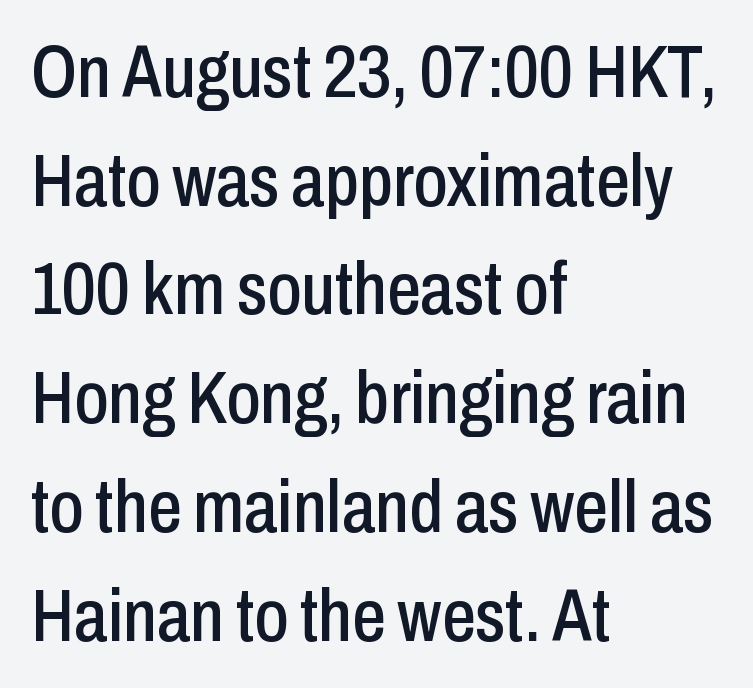
A typesetter would label this face a sans. A typesetter would mark this as roman, not italic. Does extra space separate the letters? No, they use regular spacing. Horizontally, the lines are justified to the leading edge only.
